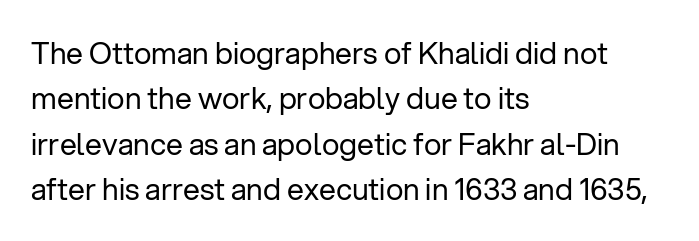
Is this a fixed-width face? No — the glyphs have proportional, varying widths. Stroke thickness stays within the range of a standard reading face or lighter. These lines are composed in type without serifs. Reading down the column, the eye jumps a familiar distance to each next line. Posture: upright roman.
